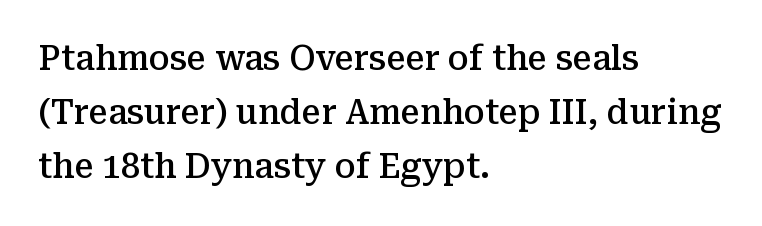
{"serif": "yes", "italic": "no", "bold": "semi", "weight": "semibold", "width": "normal", "stroke_contrast": "medium", "x_height": "medium", "monospaced": "no", "underline": "no", "align": "left", "line_spacing": "normal", "line_spacing_ratio": 1.59, "letter_spacing": "normal", "letter_spacing_em": 0.0, "glyph_px": 34}
